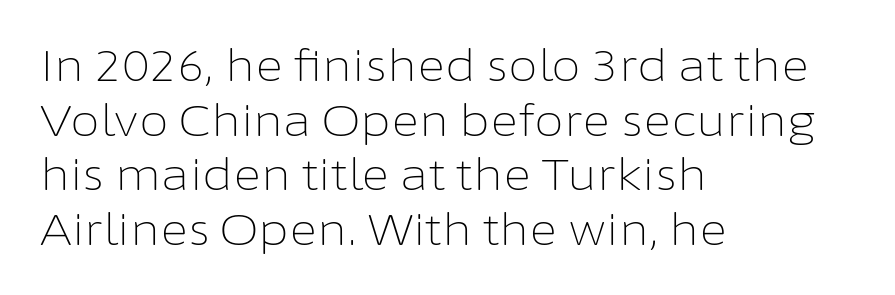
The image shows 43 px light sans-serif type, upright; set left-aligned, normal line spacing (1.27x), normal letter spacing, not underlined; low stroke contrast and a medium x-height.
